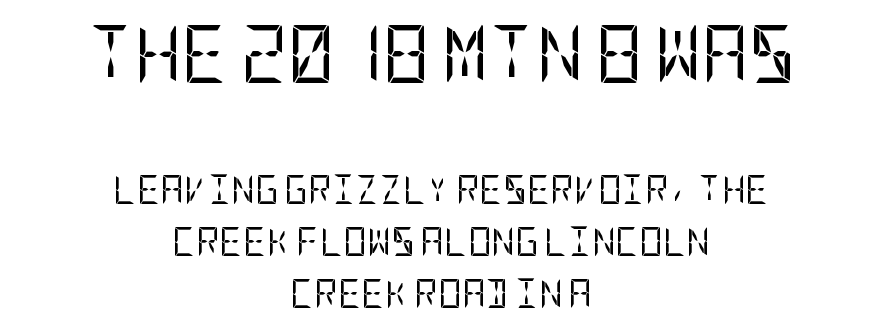
{"serif": "no", "italic": "no", "bold": "no", "weight": "regular", "width": "condensed", "stroke_contrast": "low", "x_height": "large", "underline": "no", "align": "center", "line_spacing_ratio": 1.79, "letter_spacing": "normal", "letter_spacing_em": 0.0, "larger_block": "first", "size_ratio": 2.0, "glyph_px": 58}
